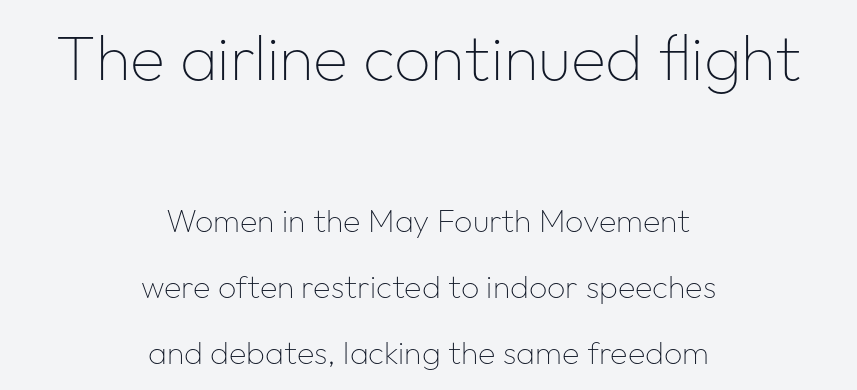
The image shows 64 px thin sans-serif type, upright; set centered, loose line spacing (2.07x), normal letter spacing, not underlined; the first (top) block is 2.0x larger; low stroke contrast and a medium x-height.
